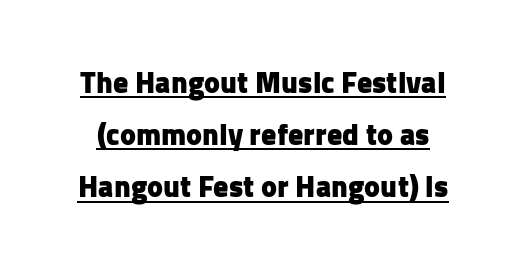
You can tell it's not italic because the verticals are truly vertical. This sample has the flowing, uneven cadence of proportional lettering. Looks like someone drew a line under every word here. Each letter's strokes conclude bluntly, with no projecting serifs. I'd describe the lettering as bold — thick and assertive. The horizontal fit of the characters is conventional and even.
